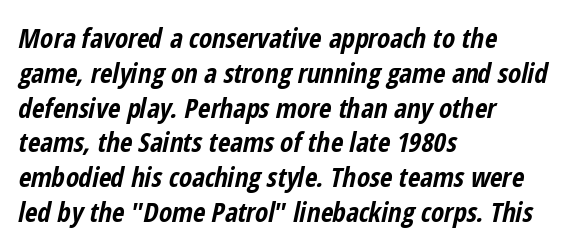
{"italic": "yes", "lean": "right", "slant_degrees": 12, "bold": "yes", "underline": "no", "align": "left", "line_spacing": "normal", "line_spacing_ratio": 1.29, "letter_spacing": "normal", "letter_spacing_em": 0.0, "glyph_px": 27}
